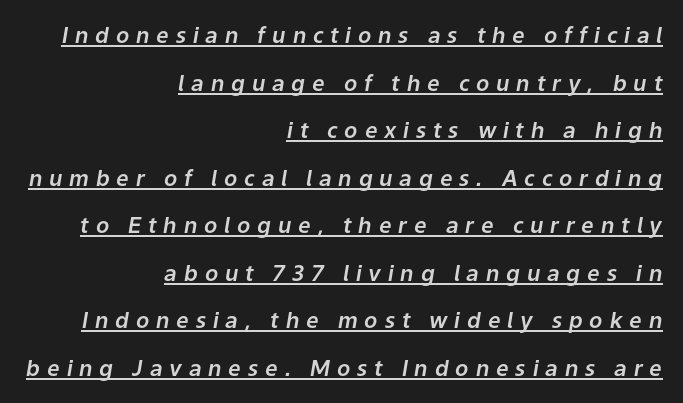
Q: Is the text italic (slanted)? A: Yes, it leans right by about 9 degrees.
Q: Is the text underlined? A: Yes.
Q: How is the paragraph aligned? A: Right-aligned.
Q: Is the spacing between letters normal or unusually wide? A: Unusually wide.
Q: Is the spacing between lines tight, normal or loose? A: Loose.
